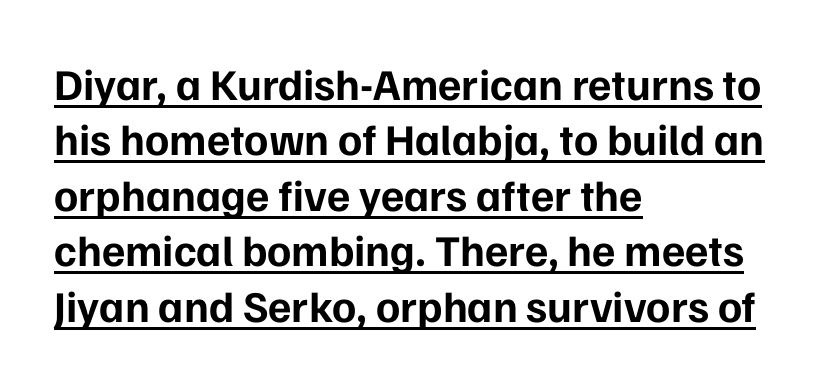
Q: Is the text bold? A: Yes.
Q: Is the text italic (slanted)? A: No, it is upright.
Q: Is the typeface a serif or a sans-serif typeface? A: Sans-serif.
Q: Is the text underlined? A: Yes.
Q: How is the paragraph aligned? A: Left-aligned.
Q: Is the spacing between letters normal or unusually wide? A: Normal.
Q: Is the spacing between lines tight, normal or loose? A: Normal.
Q: Width (condensed, normal, or wide)? A: Normal.
Q: Stroke contrast? A: Low.
Q: x-height? A: Medium.
Q: Monospaced? A: No.
